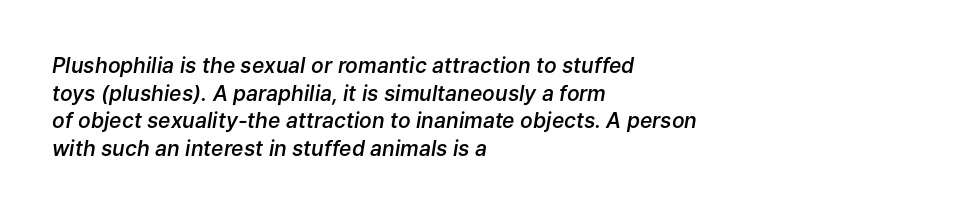
Descenders hang freely into open space. The leading is moderate, giving the passage an even texture. Left-aligned paragraph, ragged on the right. How are the letters spaced? Ordinarily, with no added tracking. Notice how the stems are inclined rather than vertical — that's the hallmark of italics. A fair bit of extra ink — the face is semibold, not bold.
